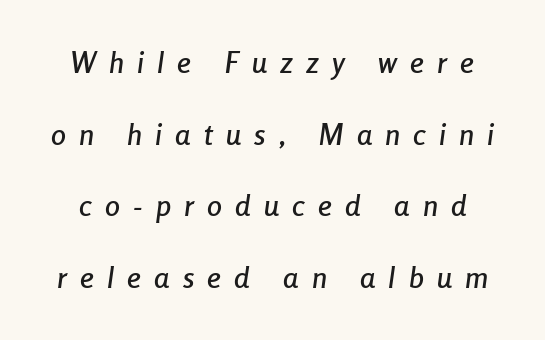
The image shows 30 px condensed type, italic (leaning right); set loose line spacing (2.39x), unusually wide letter spacing (+0.44 em), not underlined; low stroke contrast and a medium x-height.
